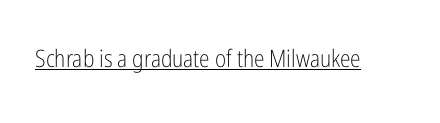
Underlined type. When letters stand straight like this, we call the style roman or upright. The line texture is even and compact thanks to regular tracking. The strokes carry an ordinary text weight at most.
